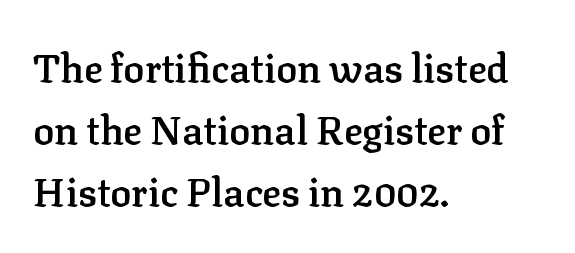
This sample uses an upright cut, with every glyph sitting square on the baseline. This block has exactly the height ordinary leading produces. These lines keep a tight, regular rhythm from letter to letter. A semibold gives these letters moderate extra thickness, short of bold. Old-style or modern, the face here clearly has serifs.
